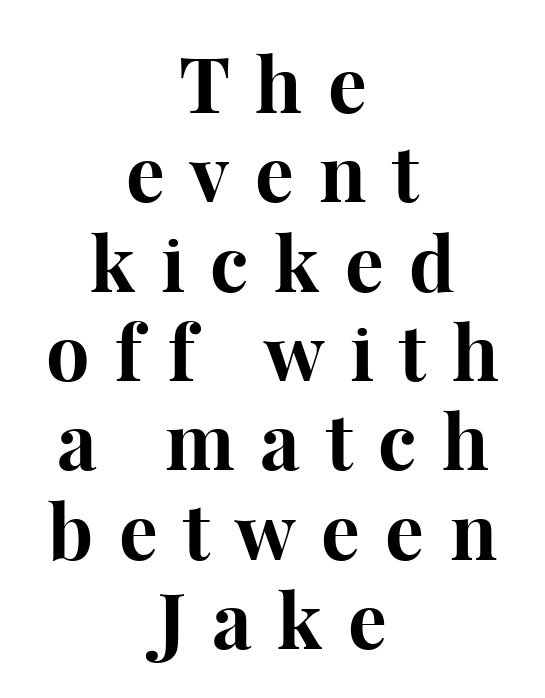
The image shows 77 px bold serif type, upright; set centered, line spacing 1.16x, unusually wide letter spacing (+0.33 em), not underlined; high stroke contrast and a medium x-height.
